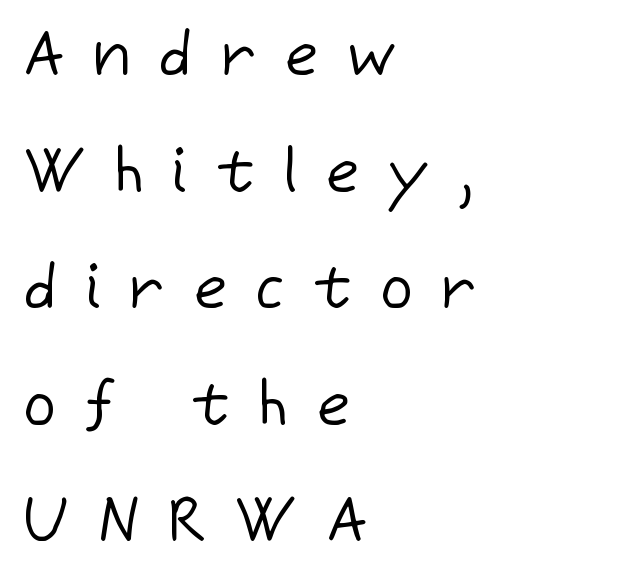
Q: Is the text bold? A: No.
Q: Is the text italic (slanted)? A: No, it is upright.
Q: Is the typeface a serif or a sans-serif typeface? A: Sans-serif.
Q: Is the text underlined? A: No.
Q: How is the paragraph aligned? A: Left-aligned.
Q: Is the spacing between letters normal or unusually wide? A: Unusually wide.
Q: Width (condensed, normal, or wide)? A: Normal.
Q: Stroke contrast? A: Low.
Q: x-height? A: Medium.
Q: Monospaced? A: No.
